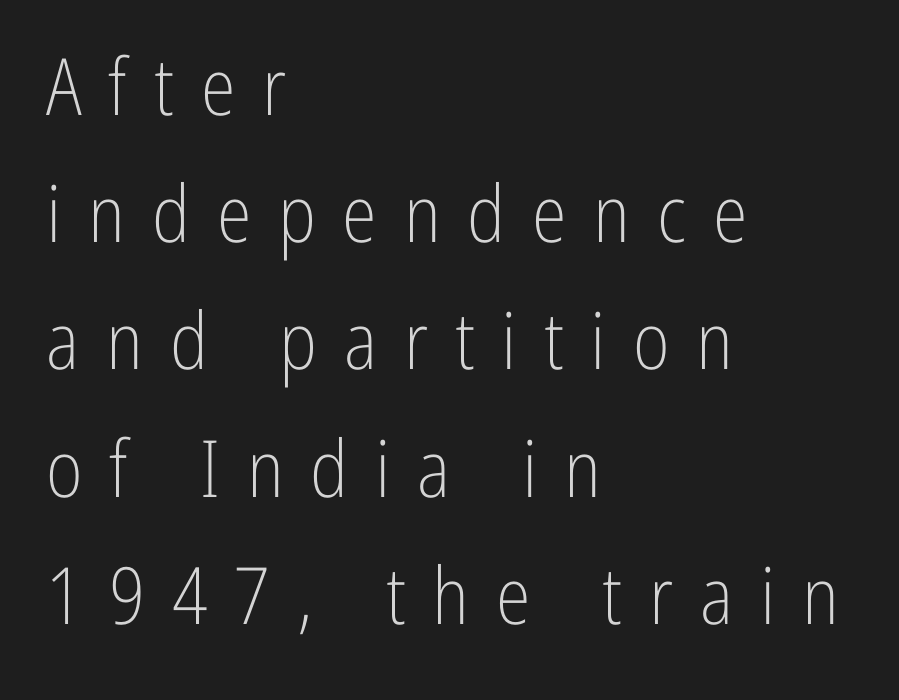
The image shows 79 px light, condensed sans-serif type, upright; set left-aligned, normal line spacing (1.61x), unusually wide letter spacing (+0.34 em), not underlined; low stroke contrast and a medium x-height.
